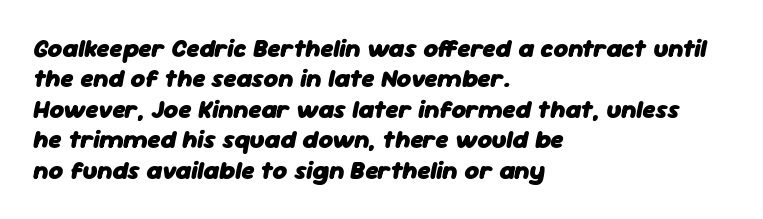
The image shows 25 px bold type, italic (leaning right); set left-aligned, line spacing 1.22x, normal letter spacing, not underlined.
